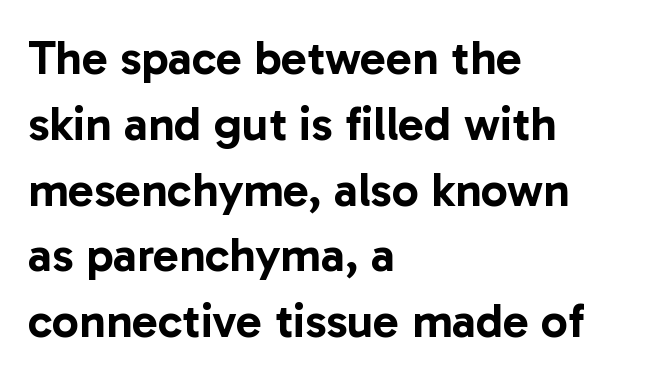
A clean baseline with only descenders dipping below it. Is the letter spacing exaggerated? No — it looks like the ordinary default. Interline gaps are of average width in this sample. Casual observation: everything's shoved over to the left. Note the varied advance widths — an 'i' is clearly narrower than an 'm'. The specimen reads as upright at a glance.
